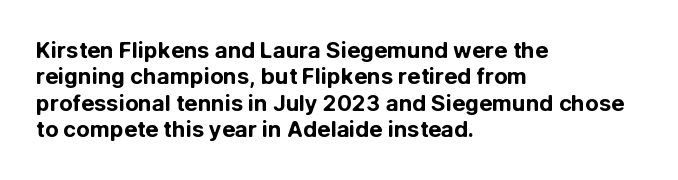
The image shows 22 px bold type, upright; set left-aligned, line spacing 1.2x, normal letter spacing, not underlined.
